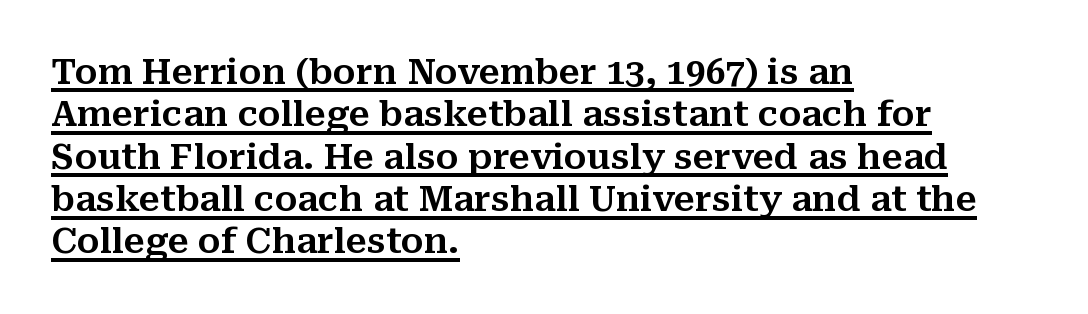
The image shows 35 px serif type, upright; set left-aligned, line spacing 1.21x, normal letter spacing, underlined; medium stroke contrast and a medium x-height.
